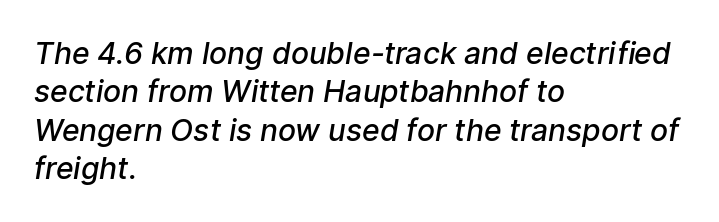
The space beneath each line is pristine and unruled. This sample is left-justified, so line endings fall wherever the words run out. Serifs: no, the terminals of the letterforms are clean. Does the leading feel generous? No, just average.
